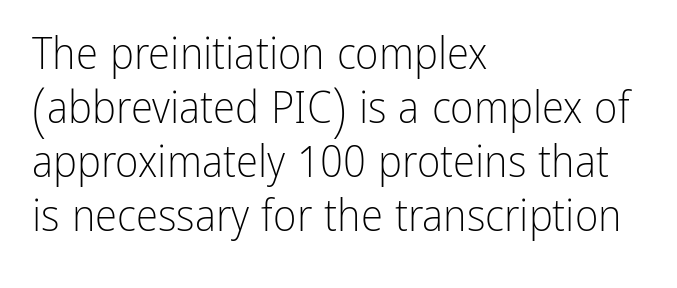
You can tell it's not italic because the verticals are truly vertical. What stands out about the letter spacing? Nothing — it is the standard amount. Letters rest on an invisible, unmarked baseline. The passage shown is typed in a proportional face where columns would drift.
